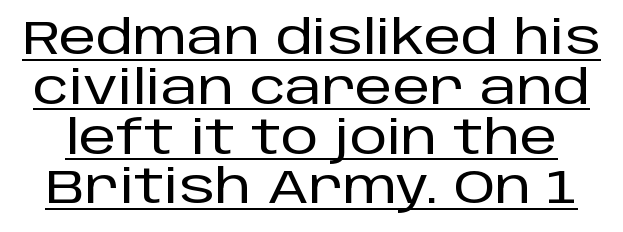
Q: Is the text italic (slanted)? A: No, it is upright.
Q: Is the typeface a serif or a sans-serif typeface? A: Sans-serif.
Q: Is the text underlined? A: Yes.
Q: Is the spacing between letters normal or unusually wide? A: Normal.
Q: Is the spacing between lines tight, normal or loose? A: Tight.
Q: Width (condensed, normal, or wide)? A: Normal.
Q: Stroke contrast? A: Low.
Q: x-height? A: Large.
Q: Monospaced? A: No.
